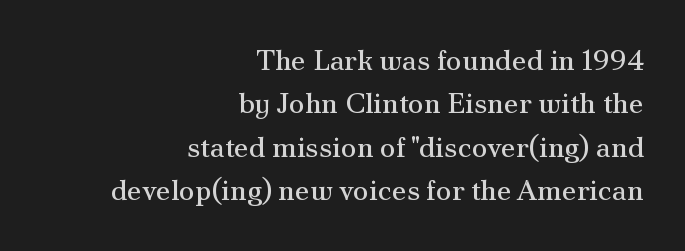
{"serif": "yes", "italic": "no", "bold": "no", "weight": "regular", "width": "normal", "stroke_contrast": "medium", "x_height": "small", "monospaced": "no", "underline": "no", "align": "right", "line_spacing": "normal", "line_spacing_ratio": 1.5, "letter_spacing": "normal", "letter_spacing_em": 0.0, "glyph_px": 29}
